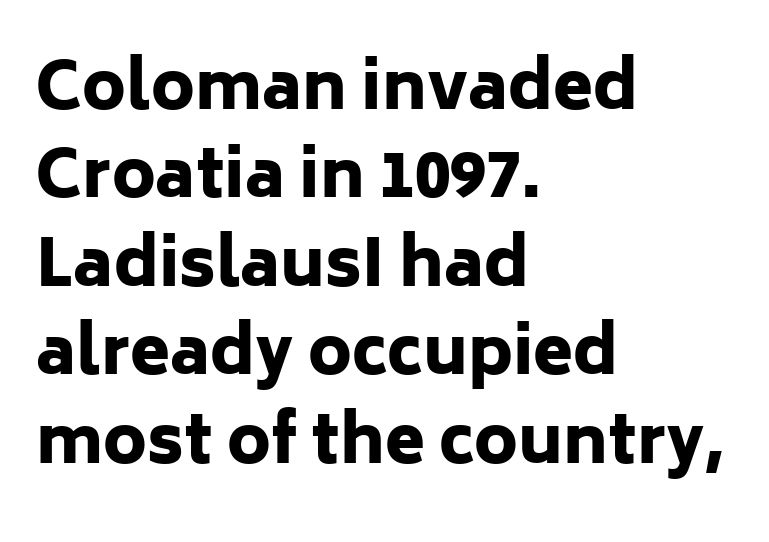
Q: Is the text bold? A: Yes.
Q: Is the text italic (slanted)? A: No, it is upright.
Q: Is the typeface a serif or a sans-serif typeface? A: Sans-serif.
Q: Is the text underlined? A: No.
Q: How is the paragraph aligned? A: Left-aligned.
Q: Is the spacing between letters normal or unusually wide? A: Normal.
Q: Is the spacing between lines tight, normal or loose? A: Normal.
Q: Width (condensed, normal, or wide)? A: Normal.
Q: Stroke contrast? A: Low.
Q: x-height? A: Medium.
Q: Monospaced? A: No.
